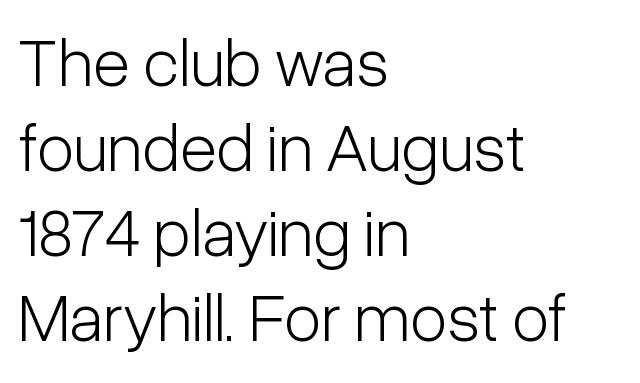
The image shows 68 px light, condensed sans-serif type, upright; set left-aligned, normal line spacing (1.25x), normal letter spacing, not underlined; low stroke contrast and a medium x-height.
